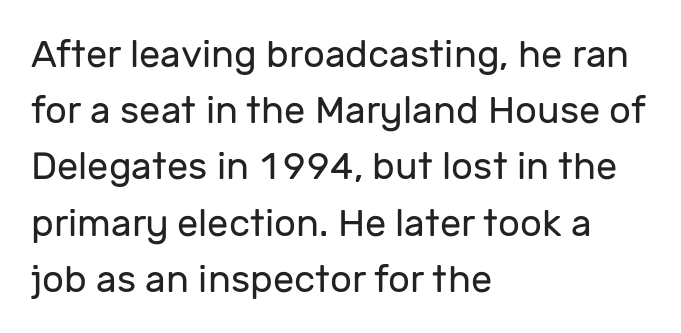
The image shows 38 px regular-weight sans-serif type, upright; set left-aligned, normal line spacing (1.48x), normal letter spacing, not underlined; low stroke contrast and a medium x-height.
